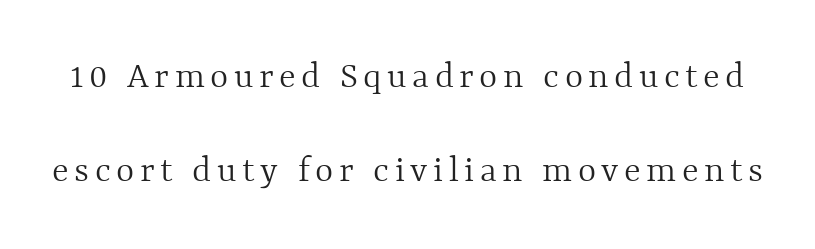
Bold? No — there's no thickening of the strokes. The string is rendered with underlining switched off. Spacing verdict: proportional, widths tailored to each character. Interline gaps are noticeably wide in this sample. Unlike italic type, these characters show no tilt at all.
